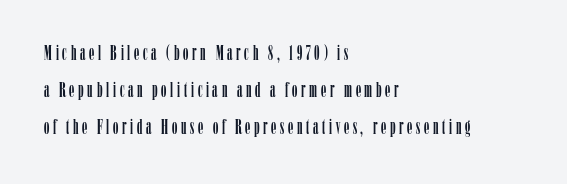
The image shows 21 px text type, upright; set left-aligned, line spacing 1.77x, not underlined.
